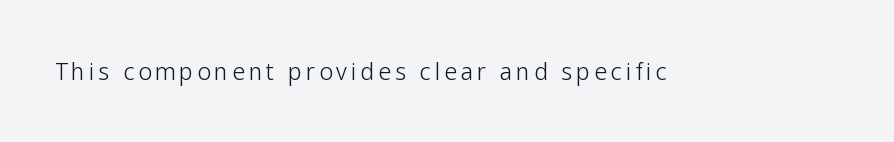
Q: Is the text bold? A: No.
Q: Is the text italic (slanted)? A: No, it is upright.
Q: Is the text underlined? A: No.
